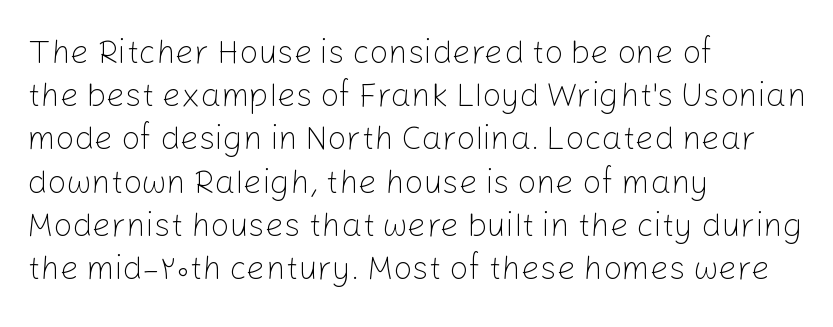
The passage shown is not bold in any degree. Spacing verdict: proportional, widths tailored to each character. Quick note: underline off. Short and long lines alike share a common starting point at left. The passage shown has conventional tracking throughout.
